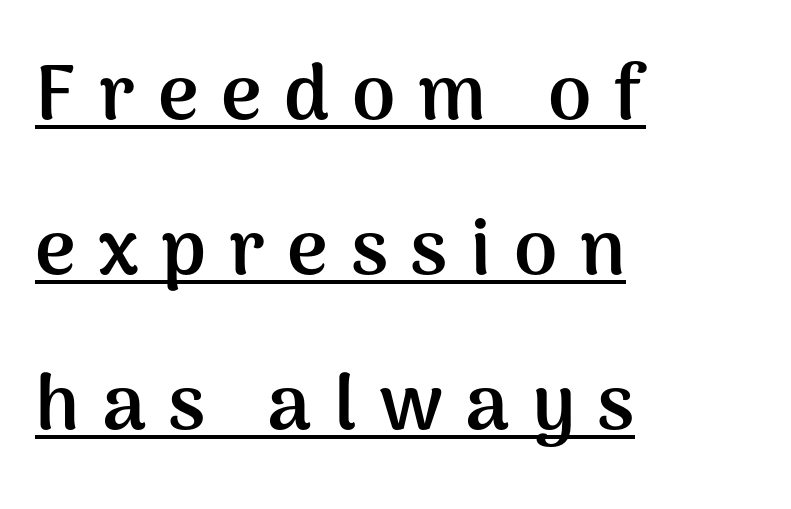
Q: Is the text bold? A: Yes.
Q: Is the text italic (slanted)? A: No, it is upright.
Q: Is the typeface a serif or a sans-serif typeface? A: Sans-serif.
Q: Is the text underlined? A: Yes.
Q: How is the paragraph aligned? A: Left-aligned.
Q: Is the spacing between letters normal or unusually wide? A: Unusually wide.
Q: Is the spacing between lines tight, normal or loose? A: Loose.
Q: Width (condensed, normal, or wide)? A: Normal.
Q: Stroke contrast? A: Medium.
Q: x-height? A: Medium.
Q: Monospaced? A: No.
